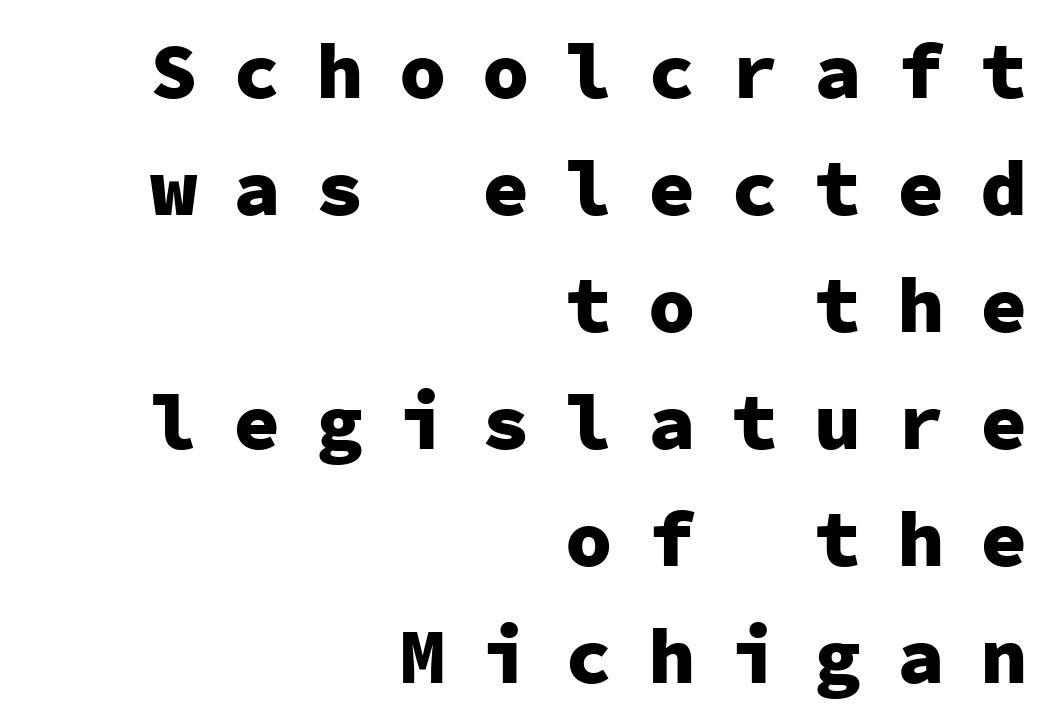
Q: Is the text bold? A: Yes.
Q: Is the text italic (slanted)? A: No, it is upright.
Q: Is the typeface a serif or a sans-serif typeface? A: Sans-serif.
Q: Is the text underlined? A: No.
Q: How is the paragraph aligned? A: Right-aligned.
Q: Is the spacing between letters normal or unusually wide? A: Unusually wide.
Q: Is the spacing between lines tight, normal or loose? A: Normal.
Q: Width (condensed, normal, or wide)? A: Normal.
Q: Stroke contrast? A: Low.
Q: x-height? A: Medium.
Q: Monospaced? A: Yes.
